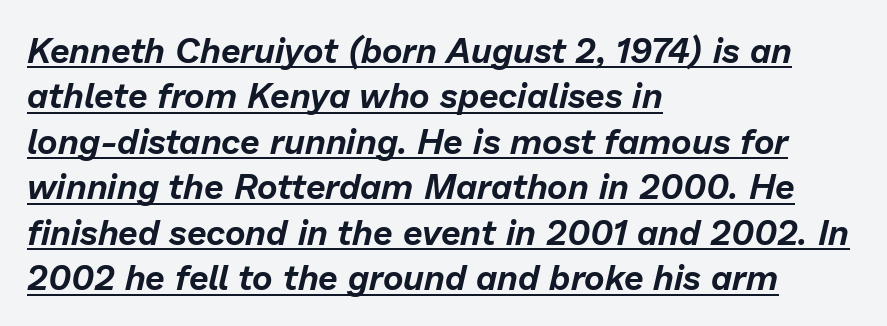
Q: Is the text italic (slanted)? A: Yes, it leans right by about 13 degrees.
Q: Is the text underlined? A: Yes.
Q: How is the paragraph aligned? A: Left-aligned.
Q: Is the spacing between letters normal or unusually wide? A: Normal.
Q: Is the spacing between lines tight, normal or loose? A: Normal.
Q: Width (condensed, normal, or wide)? A: Normal.
Q: Stroke contrast? A: Low.
Q: x-height? A: Medium.
Q: Monospaced? A: No.
